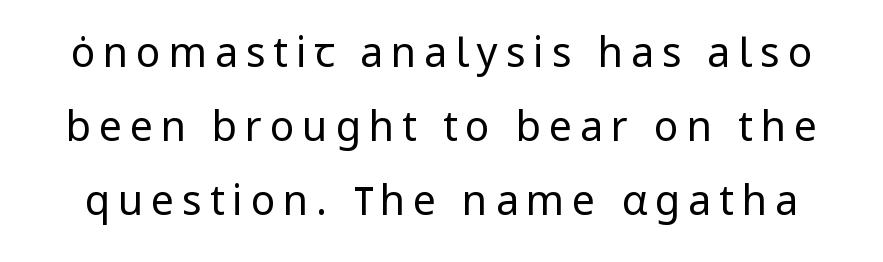
The image shows 41 px regular-weight sans-serif type, upright; set line spacing 1.8x, not underlined; low stroke contrast and a medium x-height.
